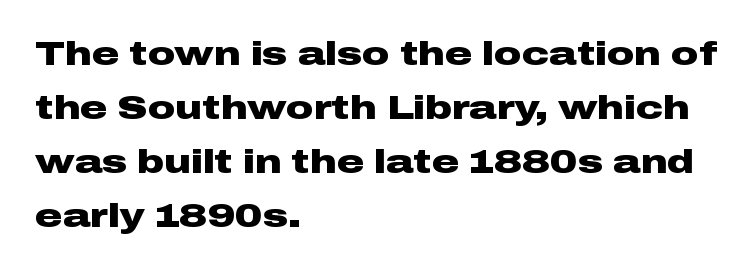
Q: Is the text bold? A: Yes.
Q: Is the text italic (slanted)? A: No, it is upright.
Q: Is the typeface a serif or a sans-serif typeface? A: Sans-serif.
Q: Is the text underlined? A: No.
Q: How is the paragraph aligned? A: Left-aligned.
Q: Is the spacing between letters normal or unusually wide? A: Normal.
Q: Is the spacing between lines tight, normal or loose? A: Normal.
Q: Width (condensed, normal, or wide)? A: Wide.
Q: Stroke contrast? A: Low.
Q: x-height? A: Medium.
Q: Monospaced? A: No.
